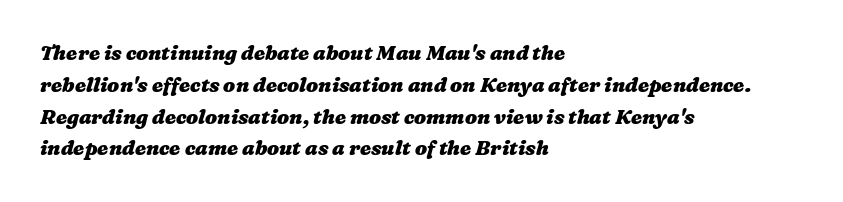
Students, this is bold: see how much ink each stroke carries. The letterforms sit shoulder to shoulder at normal distance. Does the copy run flush right? No — it runs flush left. Bare-footed words on every line.
